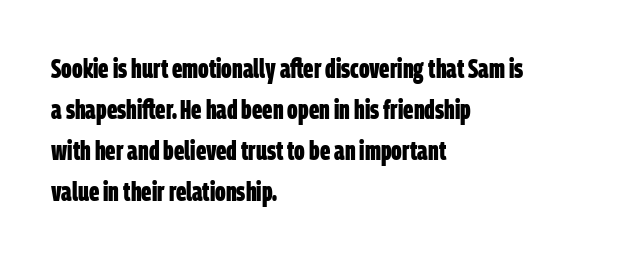
{"bold": "yes", "underline": "no", "align": "left", "line_spacing": "normal", "line_spacing_ratio": 1.52, "letter_spacing": "normal", "letter_spacing_em": 0.0, "glyph_px": 27}
